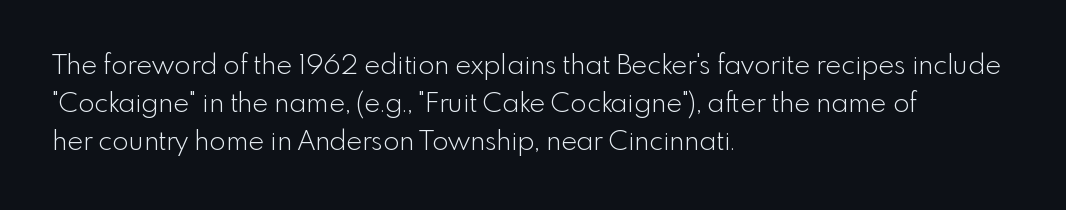
The image shows 27 px text type, upright; set left-aligned, normal line spacing (1.41x), normal letter spacing, not underlined.
